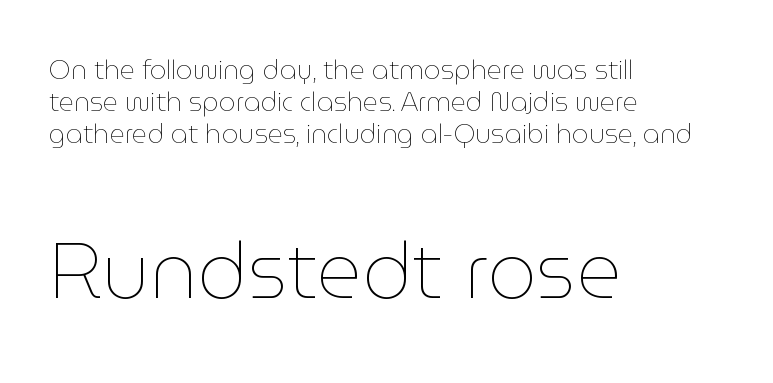
{"italic": "no", "bold": "no", "weight": "thin", "width": "normal", "stroke_contrast": "low", "x_height": "medium", "monospaced": "no", "underline": "no", "align": "left", "line_spacing_ratio": 1.24, "letter_spacing": "normal", "letter_spacing_em": 0.0, "larger_block": "second", "size_ratio": 3.0, "glyph_px": 78}
